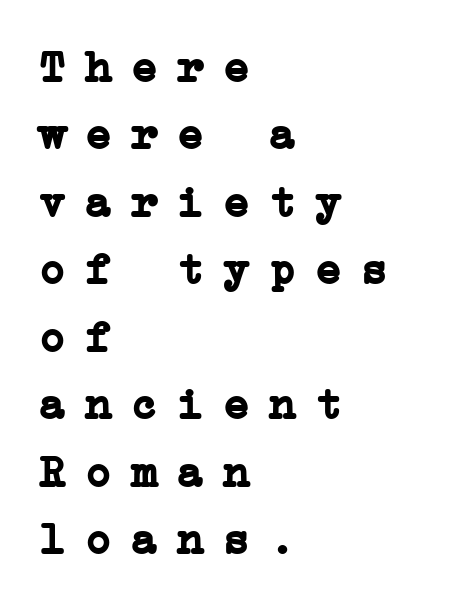
Every character sits straight up, as roman type does. Pretty heavy lettering here — definitely bold. Is this a sans? No — the strokes have serifs. In CSS terms this would be text-align: left.
